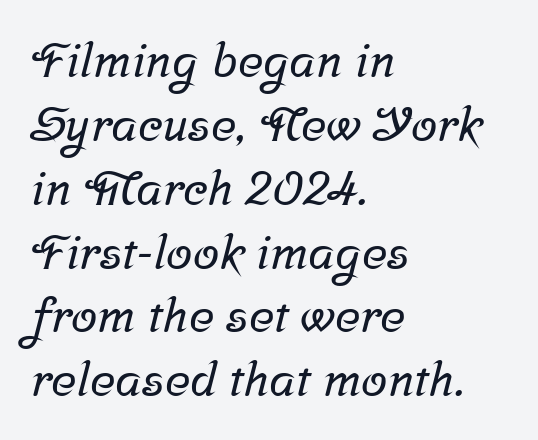
Descenders are the only things crossing below the line. One glance says typical: line gaps are just what's usual. Proportional: the letters do not fall into vertical columns.
